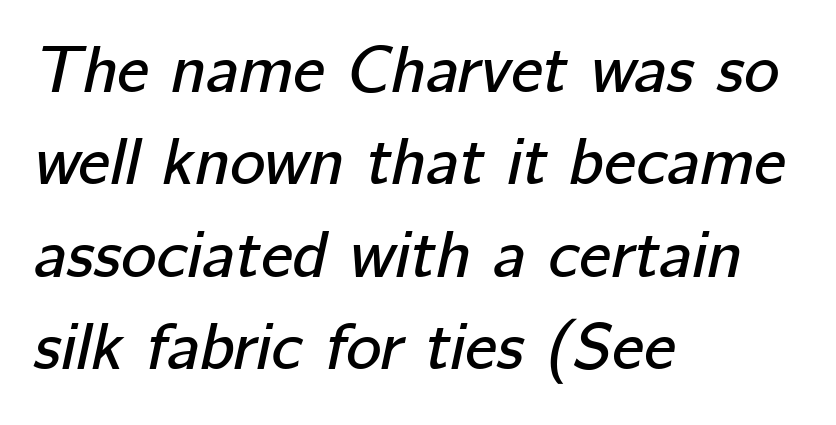
{"italic": "yes", "lean": "right", "slant_degrees": 12, "width": "normal", "stroke_contrast": "low", "x_height": "medium", "monospaced": "no", "underline": "no", "align": "left", "line_spacing": "normal", "line_spacing_ratio": 1.38, "letter_spacing": "normal", "letter_spacing_em": 0.0, "glyph_px": 67}
